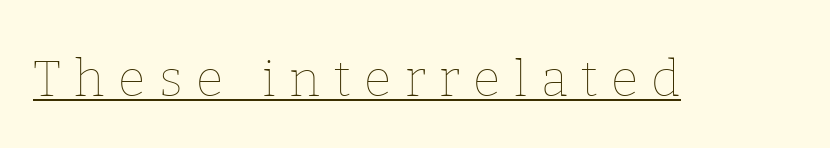
Q: Is the text bold? A: No.
Q: Is the text italic (slanted)? A: No, it is upright.
Q: Is the text underlined? A: Yes.
Q: Is the spacing between letters normal or unusually wide? A: Unusually wide.
Q: Width (condensed, normal, or wide)? A: Normal.
Q: Stroke contrast? A: Low.
Q: x-height? A: Medium.
Q: Monospaced? A: No.
